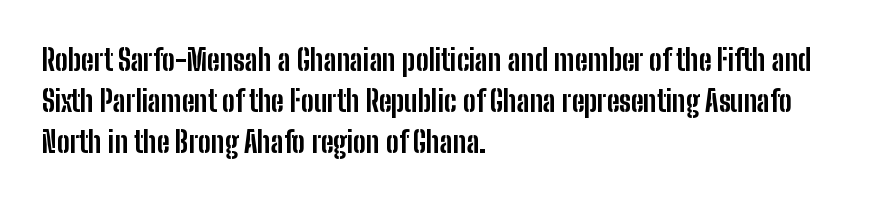
The image shows 29 px bold, condensed sans-serif type, upright; set left-aligned, normal line spacing (1.41x), normal letter spacing, not underlined; low stroke contrast and a medium x-height.
